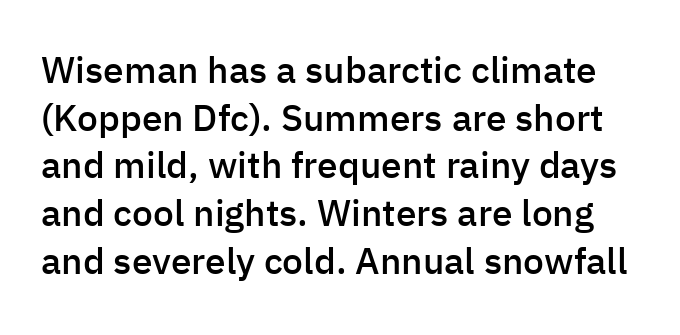
The image shows 37 px semibold sans-serif type, upright; set normal line spacing (1.29x), normal letter spacing, not underlined; low stroke contrast and a medium x-height.
